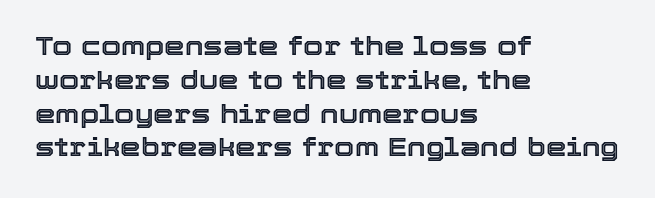
The image shows 26 px text type, upright; set left-aligned, normal line spacing (1.3x), normal letter spacing, not underlined.
